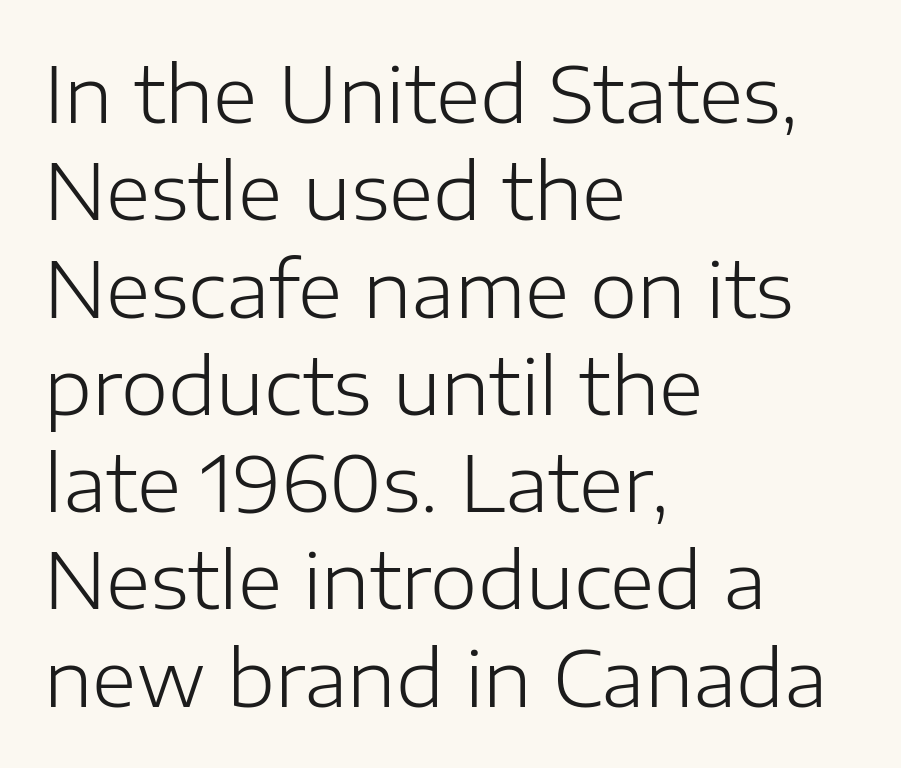
{"serif": "no", "italic": "no", "bold": "no", "weight": "light", "width": "normal", "stroke_contrast": "low", "x_height": "medium", "monospaced": "no", "underline": "no", "align": "left", "line_spacing": "normal", "line_spacing_ratio": 1.28, "letter_spacing": "normal", "letter_spacing_em": 0.0, "glyph_px": 76}
